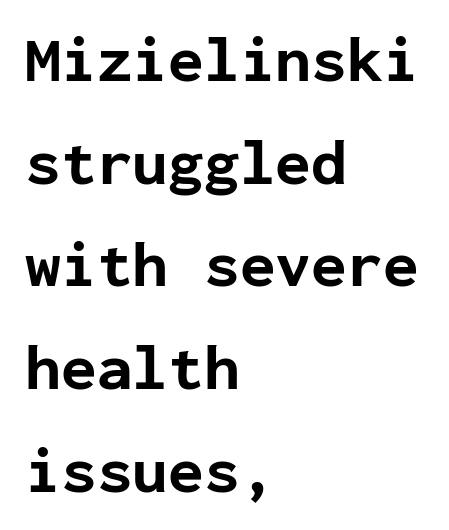
Q: Is the text bold? A: Yes.
Q: Is the text italic (slanted)? A: No, it is upright.
Q: Is the typeface a serif or a sans-serif typeface? A: Sans-serif.
Q: Is the text underlined? A: No.
Q: How is the paragraph aligned? A: Left-aligned.
Q: Is the spacing between letters normal or unusually wide? A: Normal.
Q: Is the spacing between lines tight, normal or loose? A: Normal.
Q: Width (condensed, normal, or wide)? A: Normal.
Q: Stroke contrast? A: Low.
Q: x-height? A: Medium.
Q: Monospaced? A: Yes.
